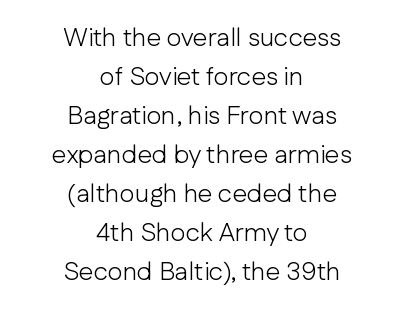
What's the leading like? Ordinary, nothing unusual. Descenders are the only things crossing below the line. Letter spacing: default. When letters stand straight like this, we call the style roman or upright.
